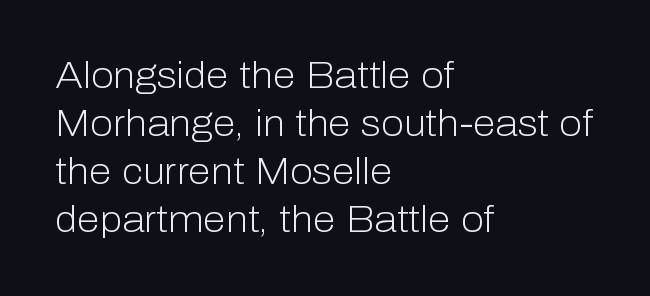
Heaviness? Minimal to ordinary, like unemphasized prose. The type sits square on the baseline with zero lean. The text was rendered using a sans face with plain stroke endings. Line spacing here is normal. Do the characters align in a grid? No, the font is proportional. These lines are set flush left with a ragged right edge.
